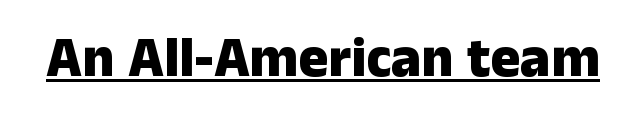
Q: Is the text bold? A: Yes.
Q: Is the text italic (slanted)? A: No, it is upright.
Q: Is the typeface a serif or a sans-serif typeface? A: Sans-serif.
Q: Is the text underlined? A: Yes.
Q: Is the spacing between letters normal or unusually wide? A: Normal.
Q: Width (condensed, normal, or wide)? A: Normal.
Q: Stroke contrast? A: Low.
Q: x-height? A: Medium.
Q: Monospaced? A: No.
